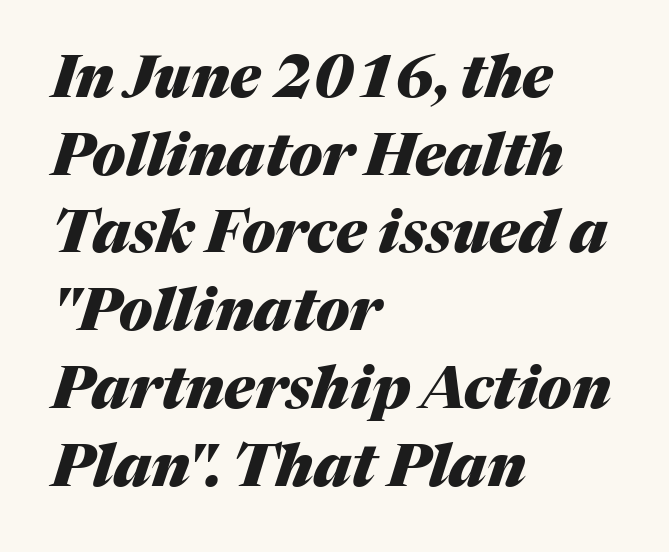
Italic: yes, the glyphs are oblique. Lines of text with bare space underneath. Summary of weight: heavy, a full bold. Think of a printed novel: that variable character pitch is what you see here. Evenly set lines give the paragraph a standard silhouette.
